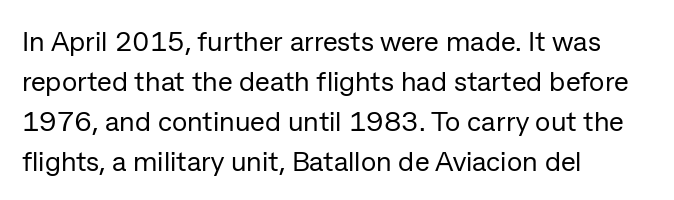
Typographically, this falls in the sans-serif category. Default kerning and tracking; the words read as compact shapes. Do the characters align in a grid? No, the font is proportional. Italic? Not at all — the glyphs are vertical. The cut favours lightness, reaching ordinary text weight at its darkest. Vertical spacing — default.
